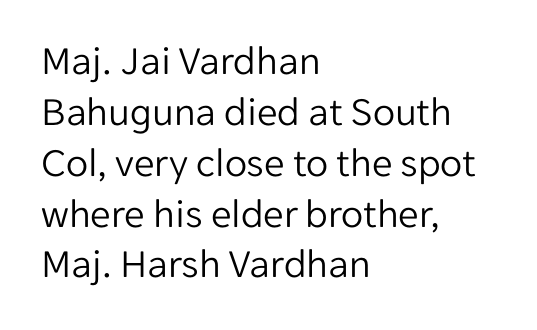
Q: Is the text bold? A: No.
Q: Is the text italic (slanted)? A: No, it is upright.
Q: Is the typeface a serif or a sans-serif typeface? A: Sans-serif.
Q: Is the text underlined? A: No.
Q: How is the paragraph aligned? A: Left-aligned.
Q: Is the spacing between letters normal or unusually wide? A: Normal.
Q: Width (condensed, normal, or wide)? A: Normal.
Q: Stroke contrast? A: Low.
Q: x-height? A: Medium.
Q: Monospaced? A: No.
